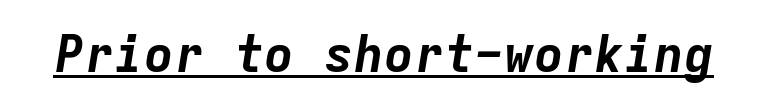
The horizontal fit of the characters is conventional and even. The passage shown is typed in a monospace face where columns stay perfectly aligned. Does the lettering tilt? It does — this is italic. A typographer would call this underscored text.
